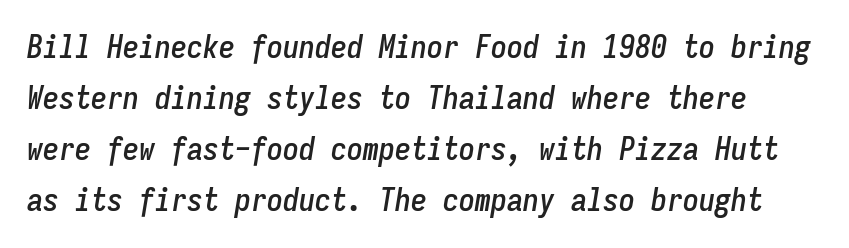
Horizontal bands of white between lines are of average thickness. The space directly below the letters is spotless. Characters follow at the spacing the type designer built in. Every character here occupies the same horizontal width, giving the sample a typewriter-like rhythm. In terms of posture, this sample is oblique.
